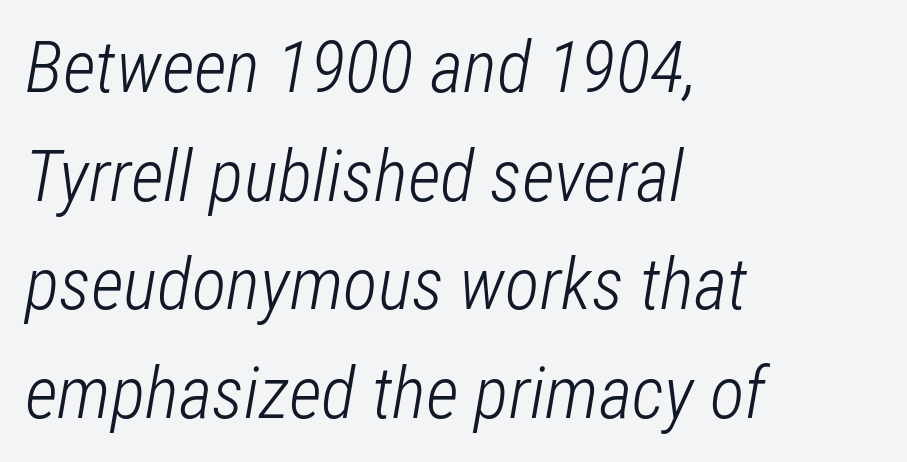
Q: Is the text bold? A: No.
Q: Is the text italic (slanted)? A: Yes, it leans right by about 12 degrees.
Q: Is the text underlined? A: No.
Q: How is the paragraph aligned? A: Left-aligned.
Q: Is the spacing between letters normal or unusually wide? A: Normal.
Q: Is the spacing between lines tight, normal or loose? A: Normal.
Q: Width (condensed, normal, or wide)? A: Condensed.
Q: Stroke contrast? A: Low.
Q: x-height? A: Medium.
Q: Monospaced? A: No.
